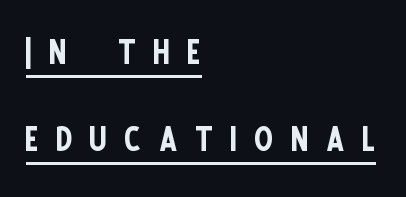
The image shows 56 px regular-weight, condensed sans-serif type, upright; set left-aligned, normal line spacing (1.56x), unusually wide letter spacing (+0.31 em), underlined; low stroke contrast and a large x-height.
